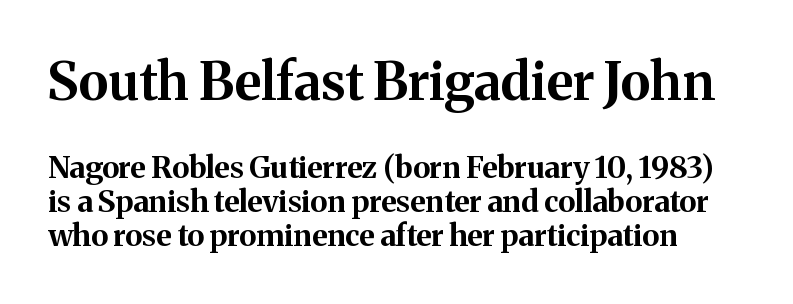
Top chunk: large. Bottom chunk: small. A dark, heavy texture on the line: the type is bold. Descenders hang freely into open space. Regarding serifs, this sample has them.
